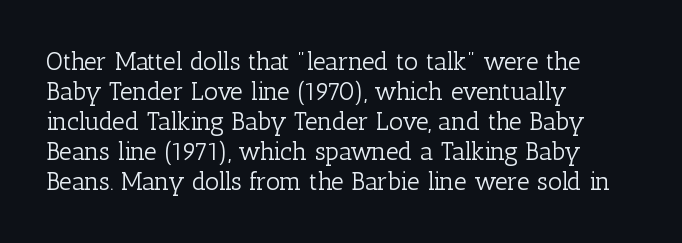
{"italic": "no", "bold": "no", "underline": "no", "align": "left", "line_spacing_ratio": 1.2, "letter_spacing": "normal", "letter_spacing_em": 0.0, "glyph_px": 25}
